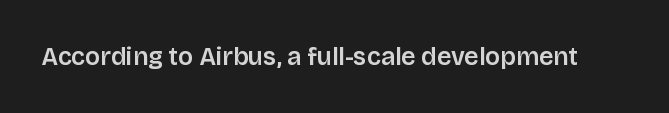
The image shows 25 px text type, upright; set normal letter spacing, not underlined.
